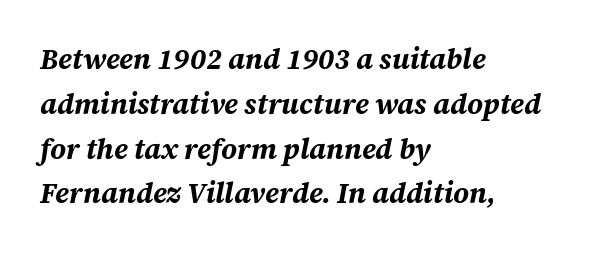
This sample has the flowing, uneven cadence of proportional lettering. The letterforms sit shoulder to shoulder at normal distance. Chunky letters — that's bold for sure. Honestly, there is no underline to notice here at all.
